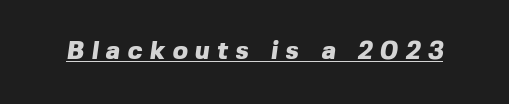
Q: Is the text bold? A: Yes.
Q: Is the text underlined? A: Yes.
Q: Is the spacing between letters normal or unusually wide? A: Unusually wide.
